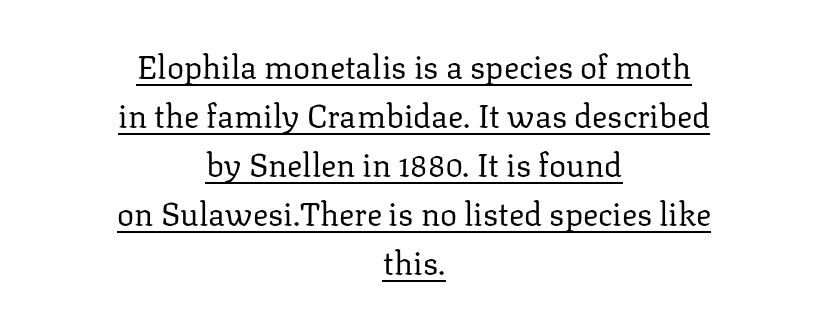
The characters are drawn with everyday or finer stroke widths. If you drew a line through each stem, it would be perfectly vertical. Is this a sans? No — the strokes have serifs. The passage shown is underscored from start to finish.
